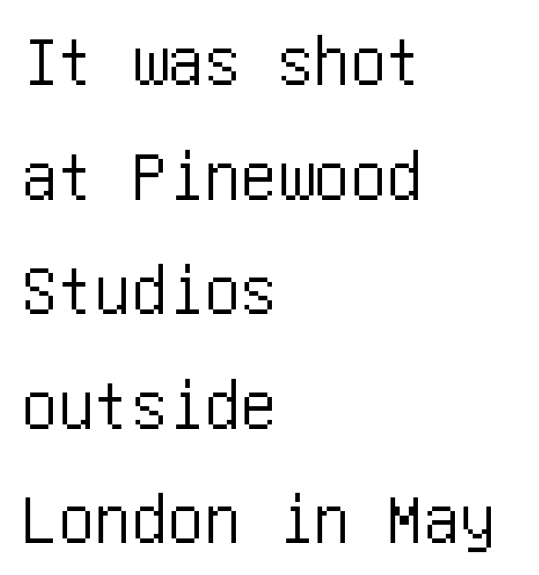
The image shows 73 px condensed sans-serif type, upright; set left-aligned, normal line spacing (1.57x), normal letter spacing, not underlined; low stroke contrast and a large x-height.
